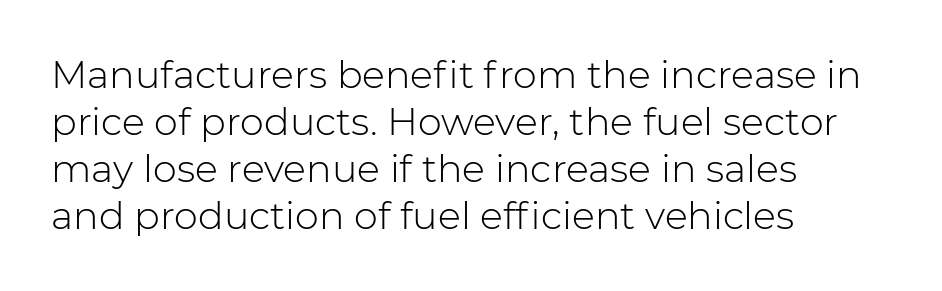
Q: Is the text bold? A: No.
Q: Is the text italic (slanted)? A: No, it is upright.
Q: Is the typeface a serif or a sans-serif typeface? A: Sans-serif.
Q: Is the text underlined? A: No.
Q: How is the paragraph aligned? A: Left-aligned.
Q: Is the spacing between letters normal or unusually wide? A: Normal.
Q: Width (condensed, normal, or wide)? A: Normal.
Q: Stroke contrast? A: Low.
Q: x-height? A: Medium.
Q: Monospaced? A: No.
